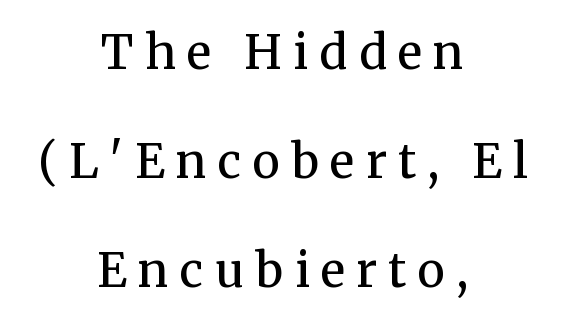
{"serif": "yes", "italic": "no", "bold": "no", "weight": "regular", "width": "normal", "stroke_contrast": "medium", "x_height": "medium", "monospaced": "no", "underline": "no", "align": "center", "line_spacing": "loose", "line_spacing_ratio": 2.32, "letter_spacing": "wide", "letter_spacing_em": 0.24, "glyph_px": 47}
